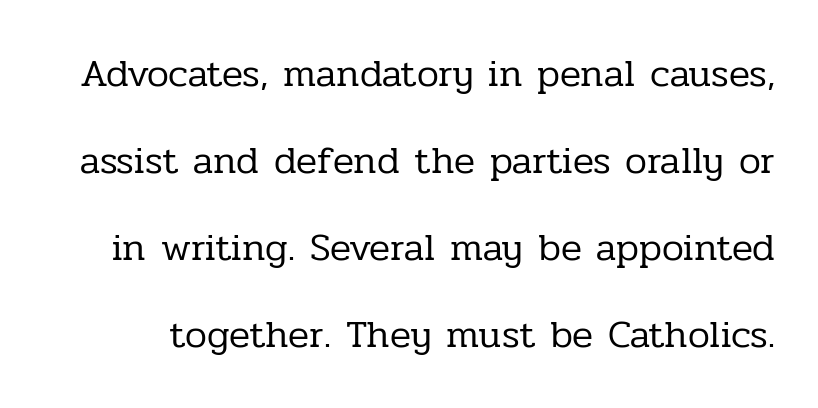
{"serif": "yes", "italic": "no", "bold": "no", "weight": "regular", "width": "normal", "stroke_contrast": "low", "x_height": "medium", "monospaced": "no", "underline": "no", "line_spacing": "loose", "line_spacing_ratio": 2.23, "letter_spacing": "normal", "letter_spacing_em": 0.0, "glyph_px": 39}
